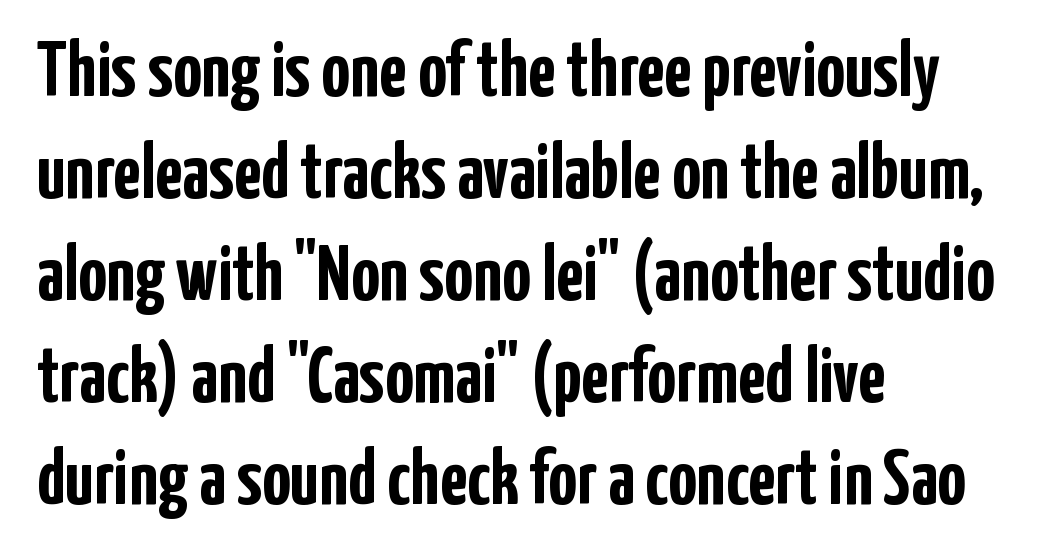
The image shows 79 px semibold, condensed sans-serif type, upright; set left-aligned, normal line spacing (1.29x), normal letter spacing, not underlined; low stroke contrast and a medium x-height.
